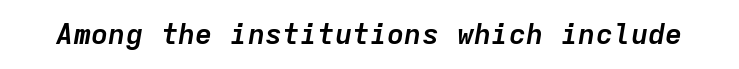
The gap between lines stays unmarked. What stands out about the letter spacing? Nothing — it is the standard amount. The face used here is monospaced, like something from a code editor. Slant detected: the letters are inclined. Its strokes are broad and dark, the hallmark of bold type.
